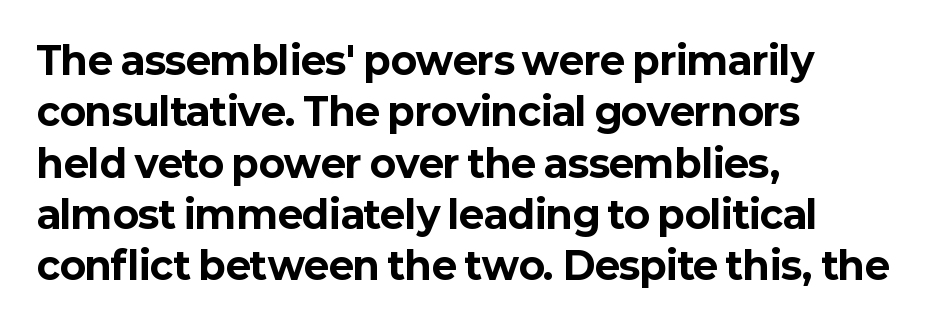
Q: Is the text bold? A: Yes.
Q: Is the text italic (slanted)? A: No, it is upright.
Q: Is the typeface a serif or a sans-serif typeface? A: Sans-serif.
Q: Is the text underlined? A: No.
Q: How is the paragraph aligned? A: Left-aligned.
Q: Is the spacing between letters normal or unusually wide? A: Normal.
Q: Is the spacing between lines tight, normal or loose? A: Normal.
Q: Width (condensed, normal, or wide)? A: Normal.
Q: Stroke contrast? A: Low.
Q: x-height? A: Medium.
Q: Monospaced? A: No.
